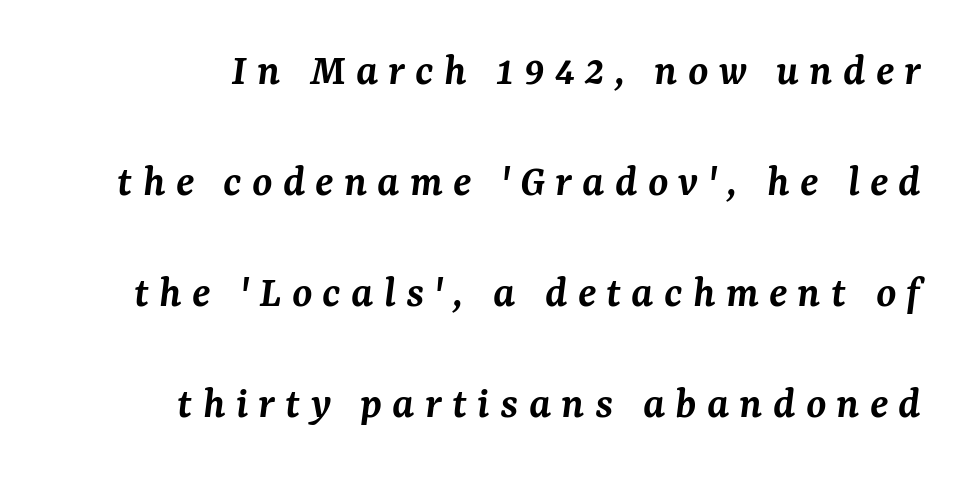
The image shows 46 px semibold serif type, italic (leaning right); set loose line spacing (2.41x), unusually wide letter spacing (+0.22 em), not underlined; medium stroke contrast and a medium x-height.
